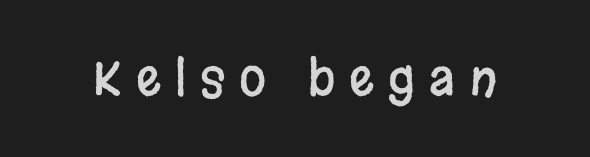
{"serif": "no", "italic": "no", "width": "condensed", "stroke_contrast": "low", "x_height": "large", "monospaced": "no", "underline": "no", "letter_spacing": "wide", "letter_spacing_em": 0.29, "glyph_px": 49}
